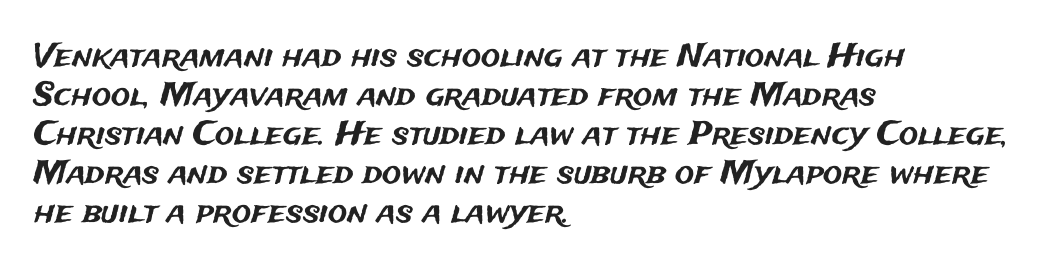
Q: Is the text italic (slanted)? A: Yes.
Q: Is the typeface a serif or a sans-serif typeface? A: Sans-serif.
Q: Is the text underlined? A: No.
Q: How is the paragraph aligned? A: Left-aligned.
Q: Is the spacing between letters normal or unusually wide? A: Normal.
Q: Width (condensed, normal, or wide)? A: Normal.
Q: Stroke contrast? A: Medium.
Q: x-height? A: Medium.
Q: Monospaced? A: No.
